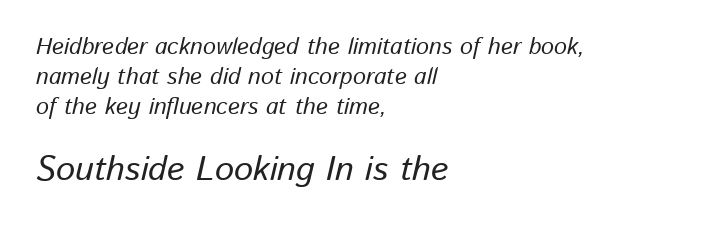
The image shows 34 px text type, italic (leaning right); set left-aligned, normal line spacing (1.31x), normal letter spacing, not underlined; the second (bottom) block is 1.48x larger; low stroke contrast and a medium x-height.
